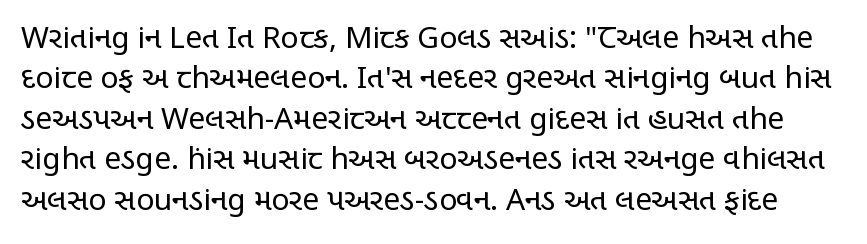
Whoever set this chose a conventional vertical rhythm. Note the varied advance widths — an 'i' is clearly narrower than an 'm'. Think standard paragraph weight, or any step lighter than that. If you drew a line through each stem, it would be perfectly vertical. How are the letters spaced? Ordinarily, with no added tracking.
